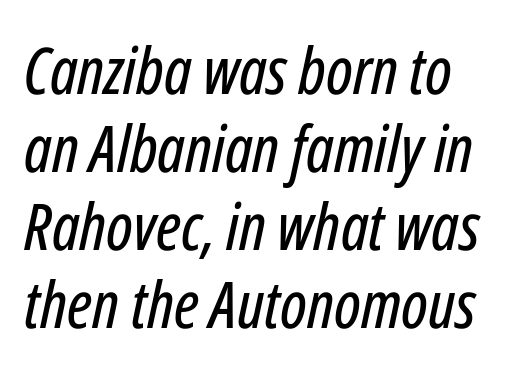
{"italic": "yes", "lean": "right", "slant_degrees": 12, "width": "condensed", "stroke_contrast": "low", "x_height": "medium", "monospaced": "no", "underline": "no", "line_spacing_ratio": 1.2, "letter_spacing": "normal", "letter_spacing_em": 0.0, "glyph_px": 65}
